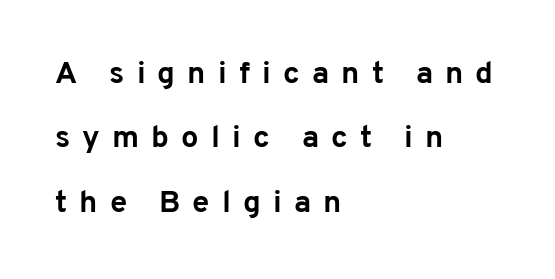
{"serif": "no", "italic": "no", "bold": "yes", "weight": "bold", "width": "normal", "stroke_contrast": "low", "x_height": "medium", "monospaced": "no", "underline": "no", "align": "left", "line_spacing": "loose", "line_spacing_ratio": 2.08, "letter_spacing": "wide", "letter_spacing_em": 0.39, "glyph_px": 31}
